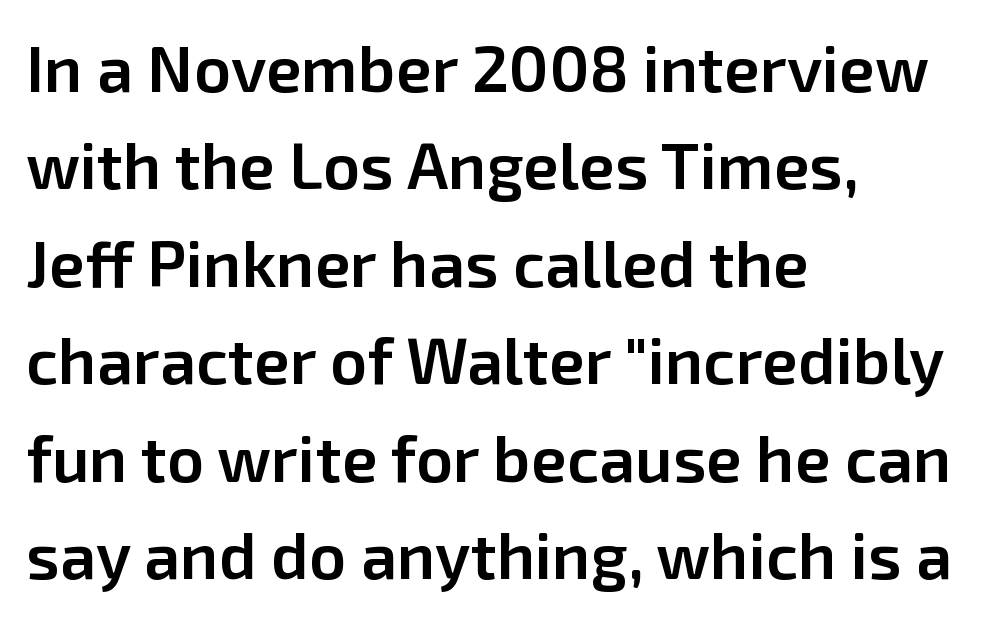
The image shows 65 px semibold sans-serif type, upright; set left-aligned, normal line spacing (1.5x), normal letter spacing, not underlined; low stroke contrast and a medium x-height.
